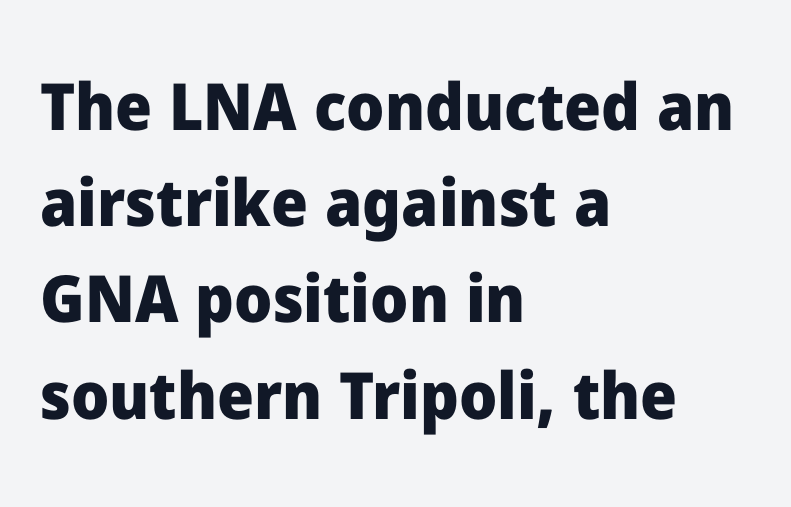
Q: Is the text bold? A: Yes.
Q: Is the text italic (slanted)? A: No, it is upright.
Q: Is the typeface a serif or a sans-serif typeface? A: Sans-serif.
Q: Is the text underlined? A: No.
Q: How is the paragraph aligned? A: Left-aligned.
Q: Is the spacing between letters normal or unusually wide? A: Normal.
Q: Is the spacing between lines tight, normal or loose? A: Normal.
Q: Width (condensed, normal, or wide)? A: Normal.
Q: Stroke contrast? A: Low.
Q: x-height? A: Medium.
Q: Monospaced? A: No.
